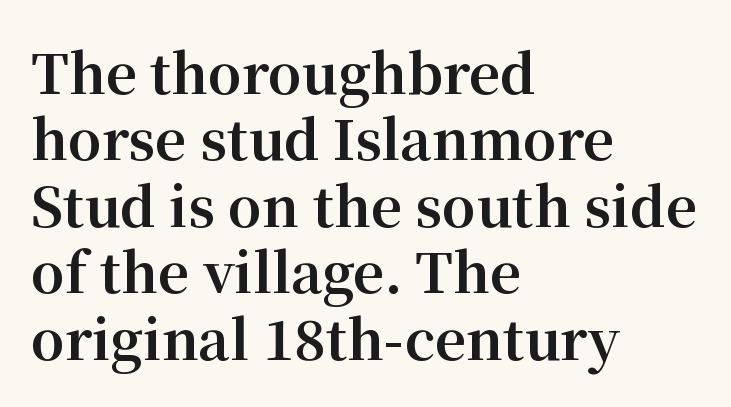
{"serif": "yes", "italic": "no", "bold": "yes", "weight": "bold", "width": "normal", "stroke_contrast": "medium", "x_height": "medium", "monospaced": "no", "underline": "no", "align": "left", "line_spacing_ratio": 1.23, "letter_spacing": "normal", "letter_spacing_em": 0.0, "glyph_px": 54}
